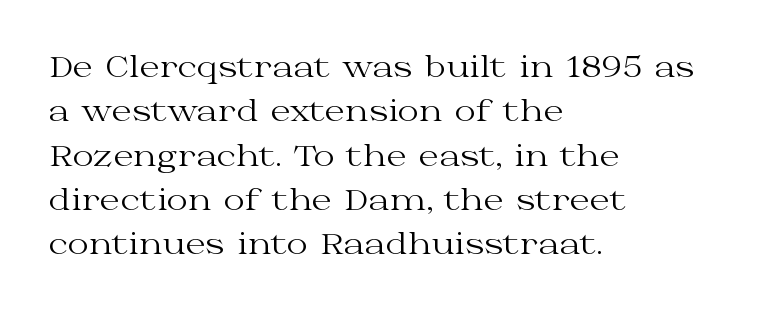
Q: Is the text bold? A: No.
Q: Is the text italic (slanted)? A: No, it is upright.
Q: Is the typeface a serif or a sans-serif typeface? A: Serif.
Q: Is the text underlined? A: No.
Q: How is the paragraph aligned? A: Left-aligned.
Q: Is the spacing between letters normal or unusually wide? A: Normal.
Q: Is the spacing between lines tight, normal or loose? A: Normal.
Q: Width (condensed, normal, or wide)? A: Wide.
Q: Stroke contrast? A: Medium.
Q: x-height? A: Medium.
Q: Monospaced? A: No.
